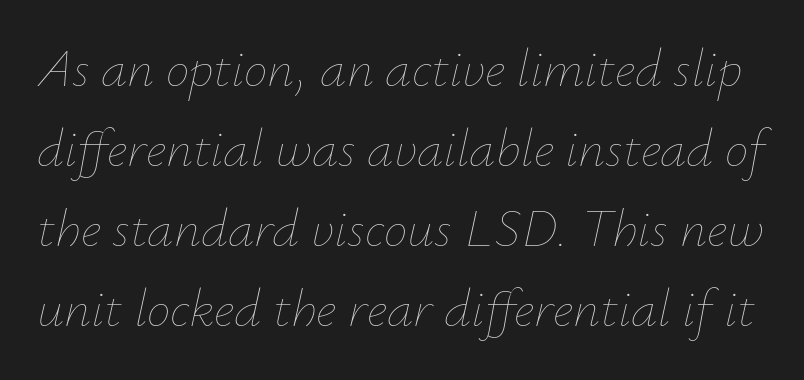
{"italic": "yes", "lean": "right", "slant_degrees": 12, "bold": "no", "weight": "thin", "width": "normal", "stroke_contrast": "low", "x_height": "small", "monospaced": "no", "underline": "no", "line_spacing": "normal", "line_spacing_ratio": 1.51, "letter_spacing": "normal", "letter_spacing_em": 0.0, "glyph_px": 53}
